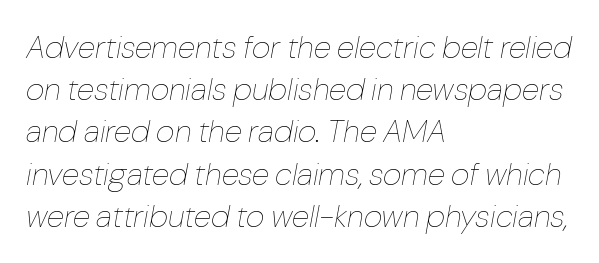
{"italic": "yes", "lean": "right", "slant_degrees": 10, "bold": "no", "weight": "thin", "width": "normal", "stroke_contrast": "low", "x_height": "medium", "monospaced": "no", "underline": "no", "align": "left", "line_spacing": "normal", "line_spacing_ratio": 1.32, "letter_spacing": "normal", "letter_spacing_em": 0.0, "glyph_px": 32}
